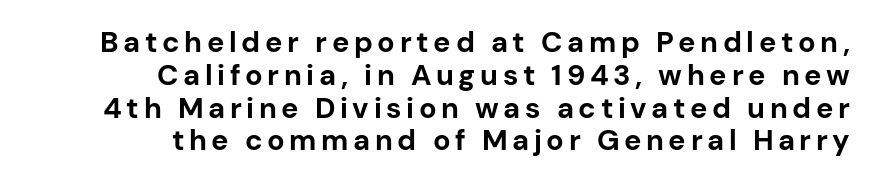
Quick note: interline space is minimal. Is this a fixed-width face? No — the glyphs have proportional, varying widths. Caption: bold face, heavy strokes. Which margin do the lines hug? The right one — the left edge is uneven.
